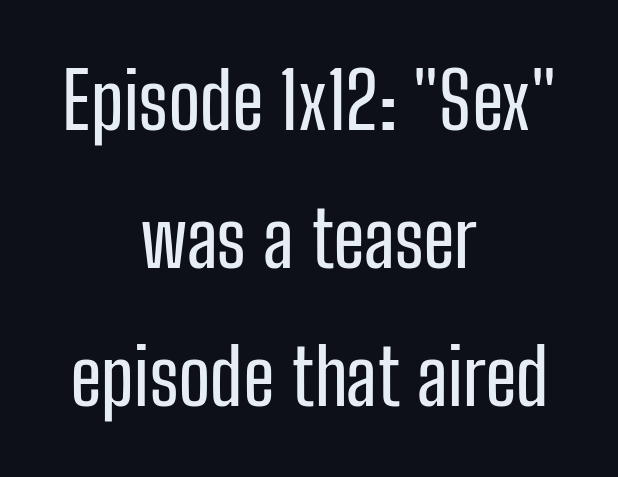
The passage shown is typed in a proportional face where columns would drift. Unlike a traditional serif, this face leaves its strokes unadorned. Vertical strokes here are truly vertical. Casual observation: everything's sitting right in the middle.
